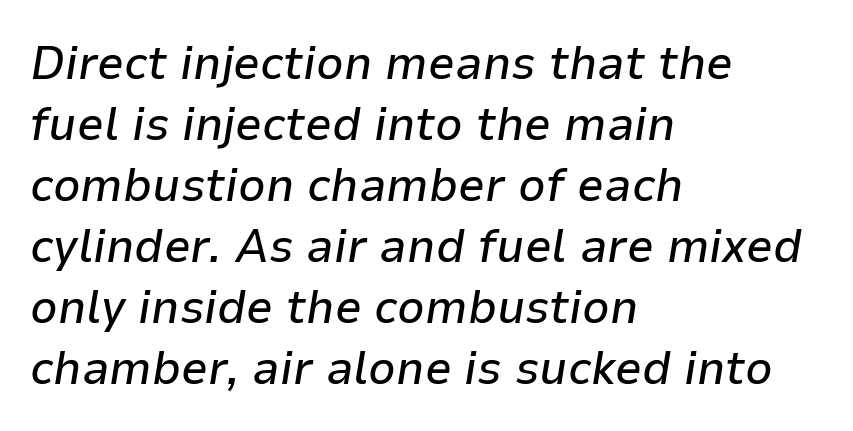
Q: Is the text italic (slanted)? A: Yes, it leans right by about 9 degrees.
Q: Is the text underlined? A: No.
Q: How is the paragraph aligned? A: Left-aligned.
Q: Is the spacing between letters normal or unusually wide? A: Normal.
Q: Is the spacing between lines tight, normal or loose? A: Normal.
Q: Width (condensed, normal, or wide)? A: Normal.
Q: Stroke contrast? A: Low.
Q: x-height? A: Medium.
Q: Monospaced? A: No.
